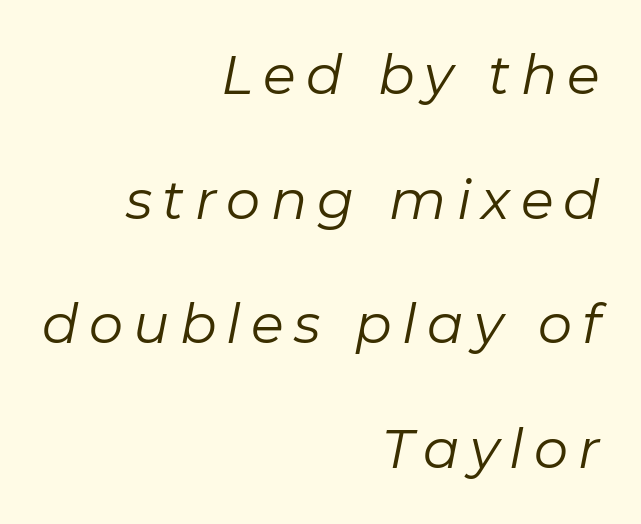
{"italic": "yes", "lean": "right", "slant_degrees": 11, "bold": "no", "weight": "regular", "width": "normal", "stroke_contrast": "low", "x_height": "medium", "monospaced": "no", "underline": "no", "align": "right", "line_spacing": "loose", "line_spacing_ratio": 2.31, "glyph_px": 54}
